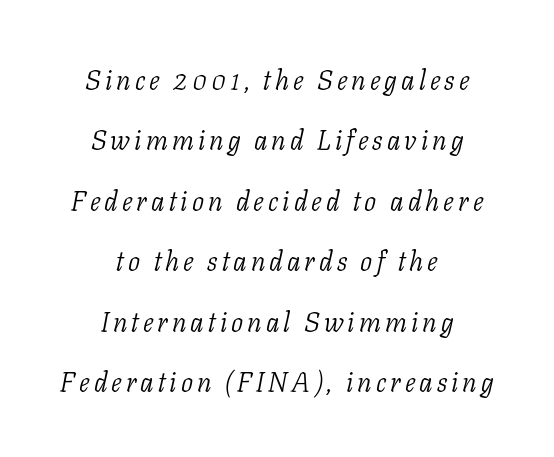
Nothing heavy about these letters — not bold at all. Visually the block forms a symmetrical silhouette, jagged on both flanks. Rule under the text: the space is simply empty. Emphasis-style slanted type is in use. Loosely led — the rows are spread out.
